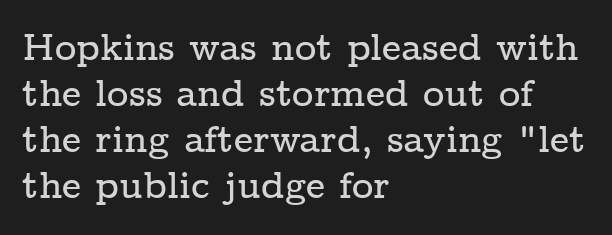
Q: Is the text italic (slanted)? A: No, it is upright.
Q: Is the typeface a serif or a sans-serif typeface? A: Serif.
Q: Is the text underlined? A: No.
Q: How is the paragraph aligned? A: Left-aligned.
Q: Is the spacing between letters normal or unusually wide? A: Normal.
Q: Width (condensed, normal, or wide)? A: Wide.
Q: Stroke contrast? A: Low.
Q: x-height? A: Medium.
Q: Monospaced? A: No.
